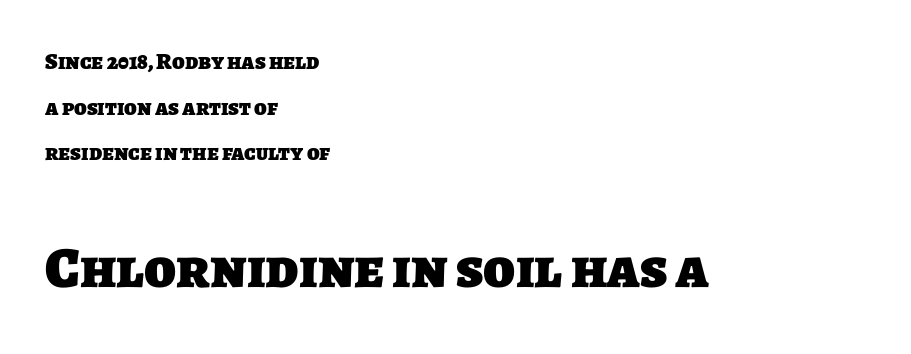
Compared with an ordinary text face, these strokes are far heavier — a full bold. Notice how the passage keeps a crisp vertical edge on the left only. Is this a fixed-width face? No — the glyphs have proportional, varying widths. Tracking here is standard; glyphs follow each other at the usual distance. A typesetter would label this face a sans.
